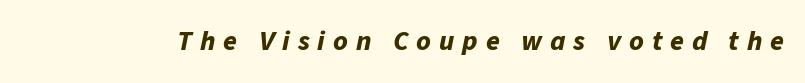
Q: Is the text bold? A: Yes.
Q: Is the text italic (slanted)? A: Yes, it leans right by about 11 degrees.
Q: Is the text underlined? A: No.
Q: Is the spacing between letters normal or unusually wide? A: Unusually wide.
Q: Width (condensed, normal, or wide)? A: Normal.
Q: Stroke contrast? A: Low.
Q: x-height? A: Medium.
Q: Monospaced? A: No.
